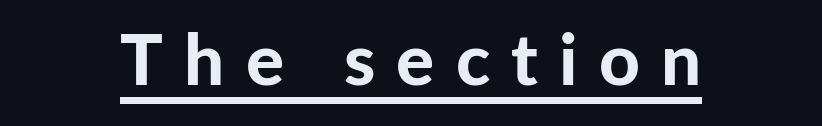
Varying glyph widths throughout — classic text-font behaviour. Quick note: underline on. I'd describe the lettering as bold — thick and assertive. The tracking reads as deliberately expanded to a designer's eye.
